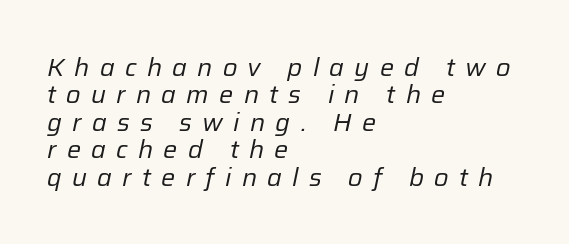
The horizontal fit of the characters is loose and conspicuously gappy. The strokes are not fattened; the text isn't bold. Underline: absent. Every character sits at an angle, as italics do. Quick note: interline space is minimal.
